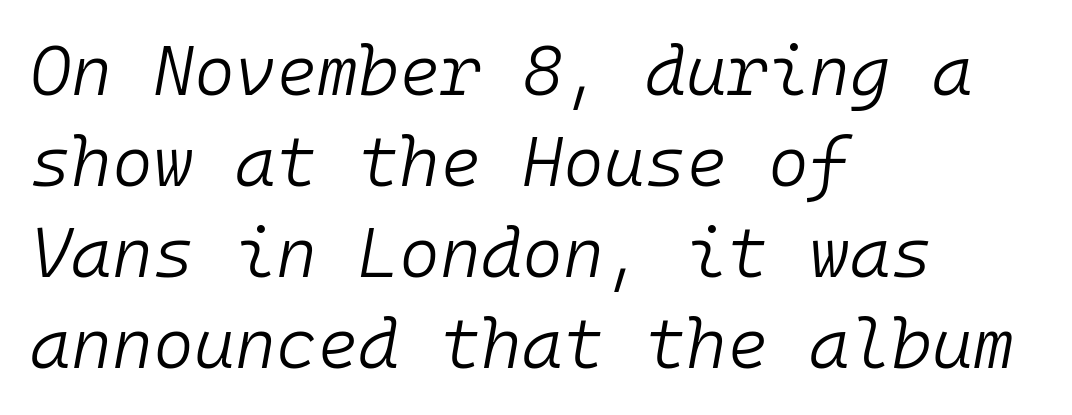
{"italic": "yes", "lean": "right", "slant_degrees": 10, "bold": "no", "weight": "light", "width": "normal", "stroke_contrast": "low", "x_height": "medium", "monospaced": "yes", "underline": "no", "align": "left", "line_spacing": "normal", "line_spacing_ratio": 1.3, "letter_spacing": "normal", "letter_spacing_em": 0.0, "glyph_px": 70}
